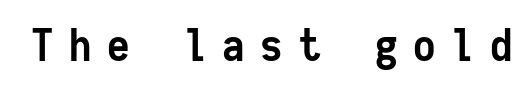
Underline: absent. Classification — sans serif. Think of a typewriter: that constant character pitch is what you see here. Here the glyphs are tracked loosely, breaking word shapes into spaced letters. Heft: maximum for text — a bold. When letters stand straight like this, we call the style roman or upright.
